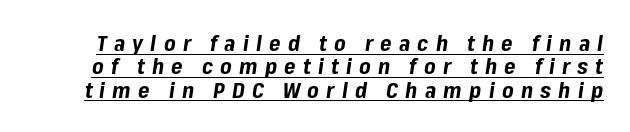
The image shows 22 px bold type, italic (leaning right); set tight line spacing (1.06x), unusually wide letter spacing (+0.33 em), underlined.
